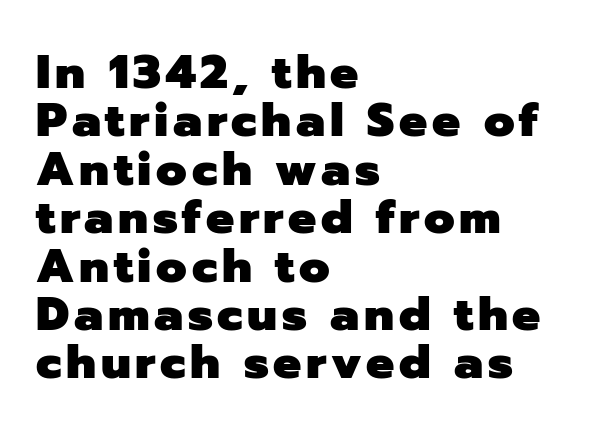
Is there much room between lines? No — they nearly touch. These lines are rendered in a variable-pitch font. The rendering shows plain stroke endings on the letterforms — a sans-serif design. Weight check: bold — yes, fully. Honestly, there is no underline to notice here at all.
